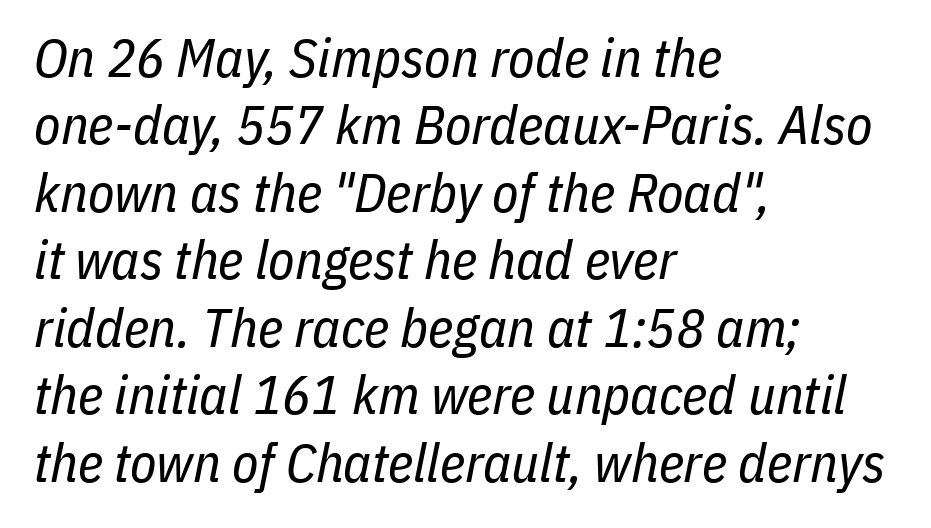
The image shows 54 px regular-weight, condensed type, italic (leaning right); set left-aligned, normal line spacing (1.25x), normal letter spacing, not underlined; low stroke contrast and a medium x-height.
